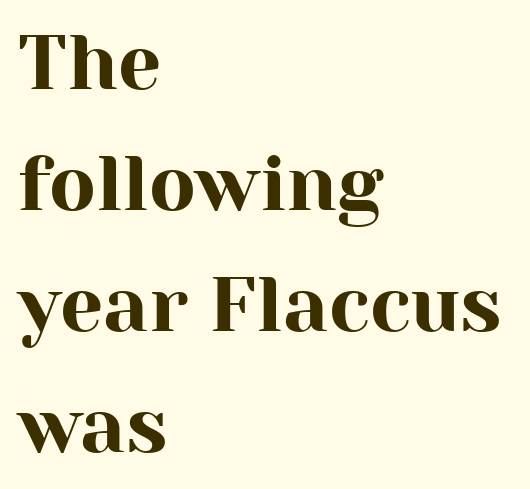
{"serif": "yes", "italic": "no", "width": "normal", "stroke_contrast": "high", "x_height": "medium", "monospaced": "no", "underline": "no", "align": "left", "line_spacing": "normal", "line_spacing_ratio": 1.57, "letter_spacing": "normal", "letter_spacing_em": 0.0, "glyph_px": 77}
